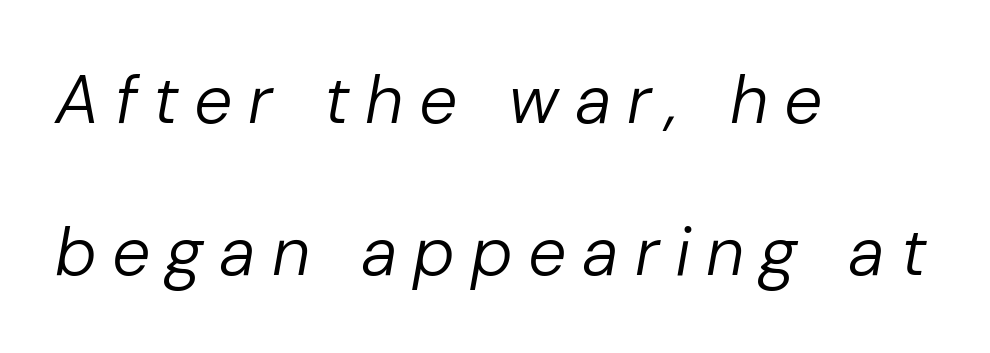
The image shows 68 px regular-weight type, italic (leaning right); set left-aligned, loose line spacing (2.24x), unusually wide letter spacing (+0.23 em), not underlined; low stroke contrast and a medium x-height.
